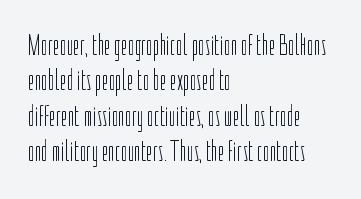
The setting favours the left margin, as ordinary paragraphs usually do. Is the stroke heavy? The answer is a plain regular-or-lighter. Do the characters align in a grid? No, the font is proportional. Are there feet on the stems? There aren't — it's a sans. The type sits square on the baseline with zero lean. Nothing unusual about the tracking: characters are spaced as the font intends.
